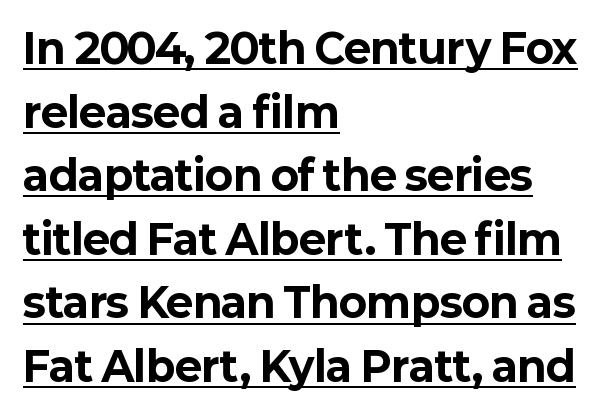
Q: Is the text bold? A: Yes.
Q: Is the text italic (slanted)? A: No, it is upright.
Q: Is the typeface a serif or a sans-serif typeface? A: Sans-serif.
Q: Is the text underlined? A: Yes.
Q: How is the paragraph aligned? A: Left-aligned.
Q: Is the spacing between letters normal or unusually wide? A: Normal.
Q: Is the spacing between lines tight, normal or loose? A: Normal.
Q: Width (condensed, normal, or wide)? A: Normal.
Q: Stroke contrast? A: Low.
Q: x-height? A: Medium.
Q: Monospaced? A: No.
